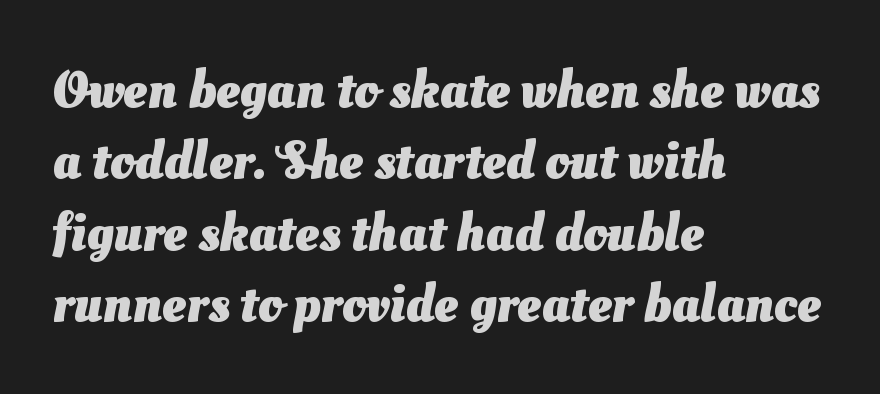
Each letter keeps its own natural width here, so spacing adapts to shape. Is this a sans? Yes — the strokes have no serifs. Whoever set this chose a conventional vertical rhythm. No word sits above an underline. The sample has been set heavy, in full bold. The passage shown has conventional tracking throughout.
